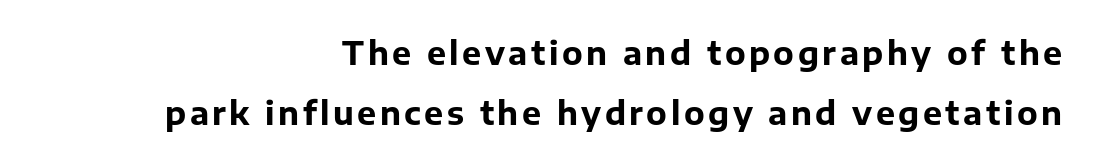
{"serif": "no", "italic": "no", "bold": "yes", "weight": "bold", "width": "normal", "stroke_contrast": "low", "x_height": "medium", "monospaced": "no", "underline": "no", "align": "right", "line_spacing_ratio": 1.89, "glyph_px": 32}
